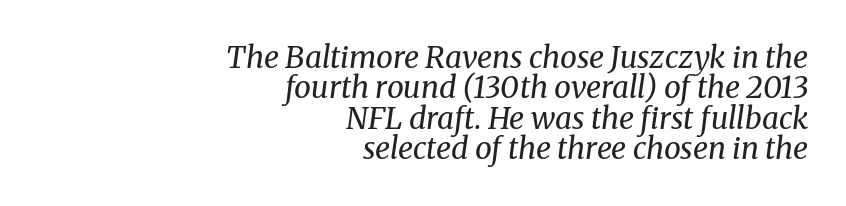
Q: Is the text bold? A: No.
Q: Is the text italic (slanted)? A: Yes, it leans right by about 8 degrees.
Q: Is the typeface a serif or a sans-serif typeface? A: Serif.
Q: Is the text underlined? A: No.
Q: How is the paragraph aligned? A: Right-aligned.
Q: Is the spacing between letters normal or unusually wide? A: Normal.
Q: Is the spacing between lines tight, normal or loose? A: Tight.
Q: Width (condensed, normal, or wide)? A: Normal.
Q: Stroke contrast? A: Medium.
Q: x-height? A: Medium.
Q: Monospaced? A: No.
